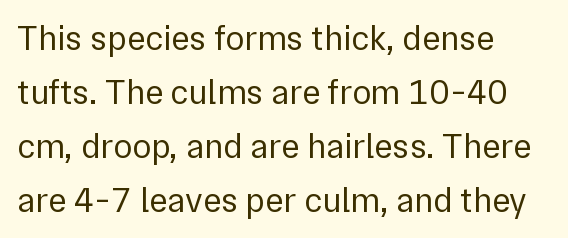
The image shows 35 px regular-weight sans-serif type, upright; set left-aligned, normal line spacing (1.54x), normal letter spacing, not underlined; low stroke contrast and a medium x-height.
